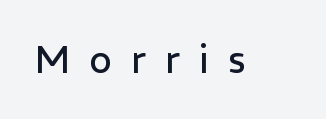
The image shows 38 px regular-weight sans-serif type, upright; set unusually wide letter spacing (+0.5 em), not underlined; low stroke contrast and a medium x-height.
